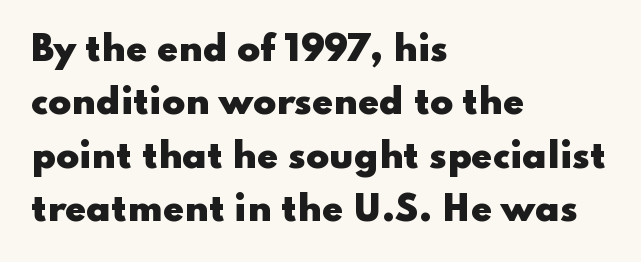
Vertically, the passage feels balanced, rows spaced as you'd expect. Students, note that the glyphs here touch the page at normal intervals. This is the regular roman posture of the typeface. Check under the words: just untouched page.
